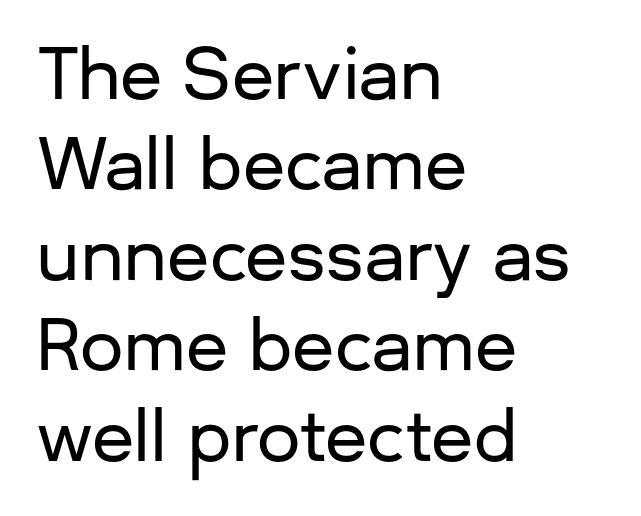
{"serif": "no", "italic": "no", "width": "normal", "stroke_contrast": "low", "x_height": "medium", "monospaced": "no", "underline": "no", "align": "left", "line_spacing": "normal", "line_spacing_ratio": 1.31, "letter_spacing": "normal", "letter_spacing_em": 0.0, "glyph_px": 69}
